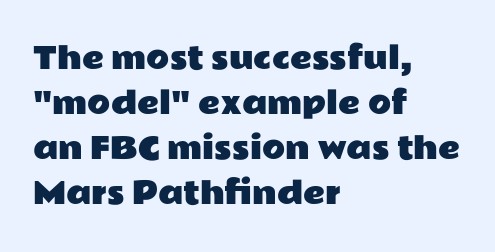
The image shows 30 px wide sans-serif type, upright; set left-aligned, normal line spacing (1.5x), normal letter spacing, not underlined; low stroke contrast and a medium x-height.
